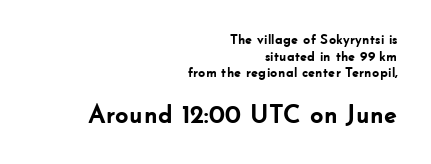
Q: Is the text bold? A: Yes.
Q: Is the text italic (slanted)? A: No, it is upright.
Q: Is the text underlined? A: No.
Q: How is the paragraph aligned? A: Right-aligned.
Q: Is the spacing between letters normal or unusually wide? A: Normal.
Q: Which block of text is set in a larger size, the first (top) or the second (bottom)? A: The second (bottom) one.
